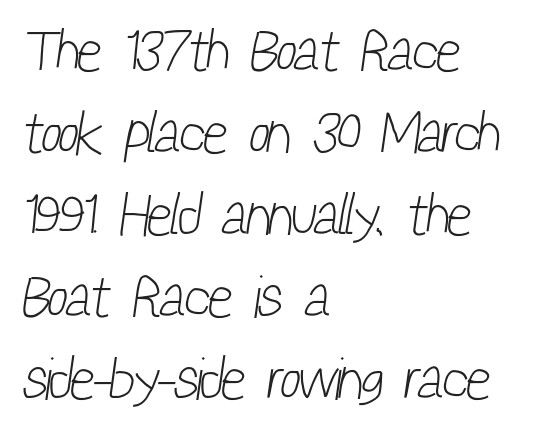
Q: Is the text bold? A: No.
Q: Is the typeface a serif or a sans-serif typeface? A: Sans-serif.
Q: Is the text underlined? A: No.
Q: How is the paragraph aligned? A: Left-aligned.
Q: Is the spacing between letters normal or unusually wide? A: Normal.
Q: Is the spacing between lines tight, normal or loose? A: Normal.
Q: Width (condensed, normal, or wide)? A: Condensed.
Q: Stroke contrast? A: Low.
Q: x-height? A: Medium.
Q: Monospaced? A: No.
